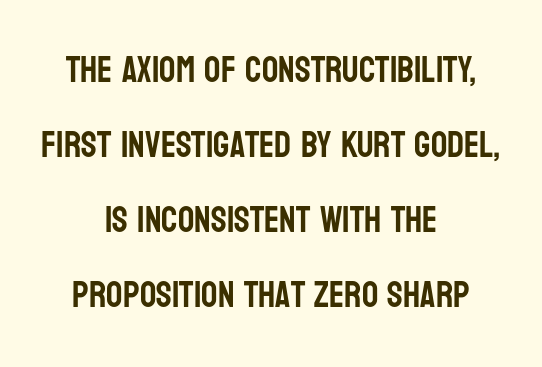
Nope, not italic — everything's standing straight. Caption: standard tracking, unaltered. The passage shown is typed in a proportional face where columns would drift. Airy leading. In terms of letterform style, serifs are entirely absent.
